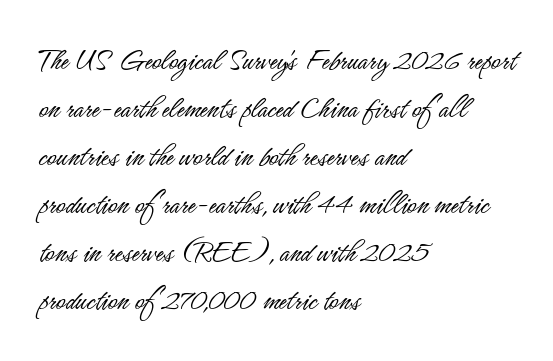
{"serif": "no", "bold": "no", "weight": "light", "width": "condensed", "stroke_contrast": "low", "x_height": "small", "monospaced": "no", "underline": "no", "align": "left", "line_spacing": "normal", "line_spacing_ratio": 1.5, "letter_spacing": "normal", "letter_spacing_em": 0.0, "glyph_px": 32}
